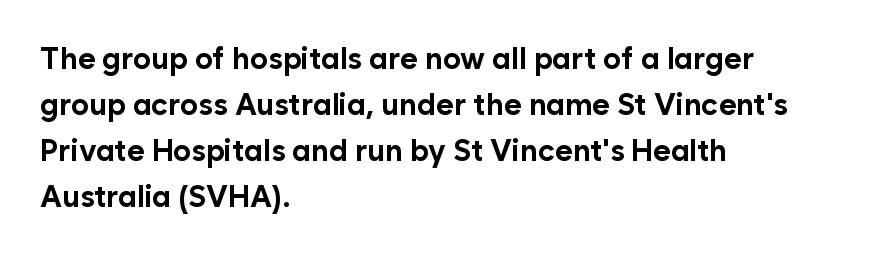
{"serif": "no", "italic": "no", "bold": "yes", "weight": "bold", "width": "normal", "stroke_contrast": "low", "x_height": "medium", "monospaced": "no", "underline": "no", "align": "left", "line_spacing": "normal", "line_spacing_ratio": 1.53, "letter_spacing": "normal", "letter_spacing_em": 0.0, "glyph_px": 30}
